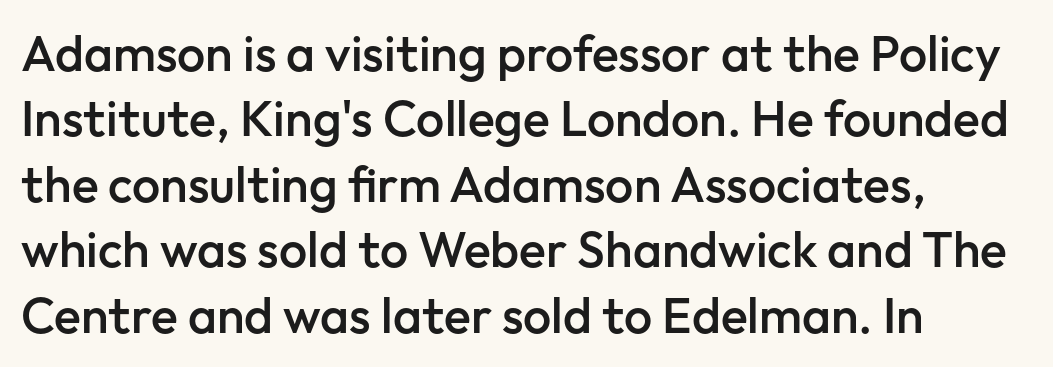
The image shows 50 px semibold sans-serif type, upright; set left-aligned, normal line spacing (1.31x), normal letter spacing, not underlined; low stroke contrast and a medium x-height.
